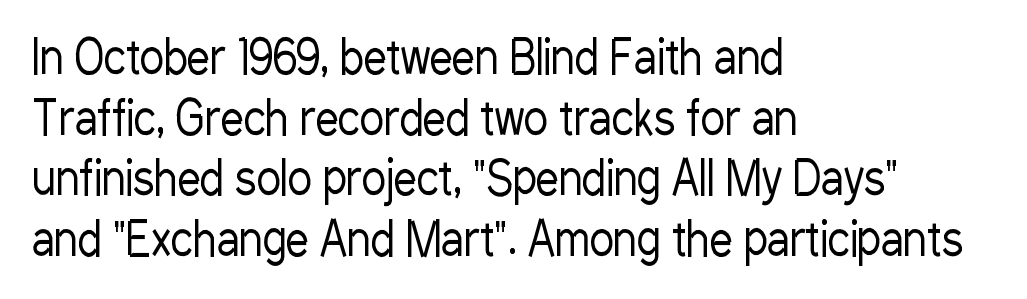
The image shows 46 px regular-weight, condensed sans-serif type, upright; set left-aligned, normal line spacing (1.32x), normal letter spacing, not underlined; low stroke contrast and a medium x-height.
